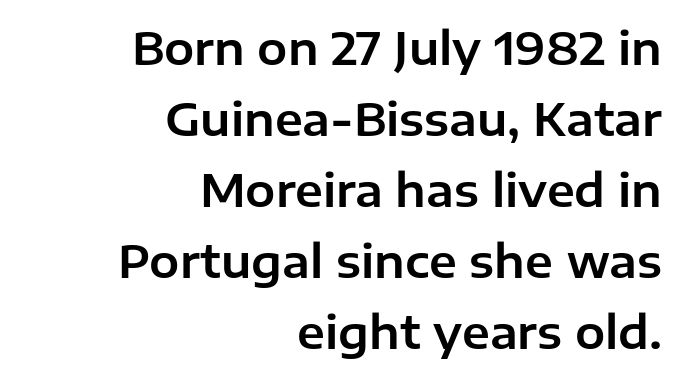
Has an underline been added? It has not. The type family on display is of the sans-serif kind. Right-aligned paragraph, ragged on the left. You could not count columns in this text — the font is proportionally spaced. Compared with typical paragraphs, the rows here are spaced about the same.
